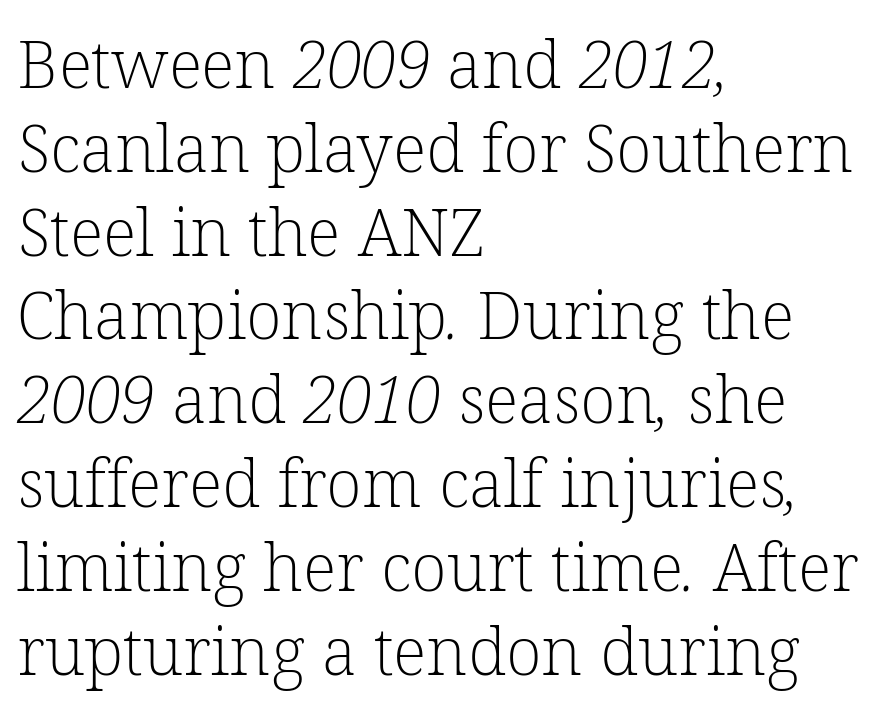
The image shows 66 px light serif type; set left-aligned, normal line spacing (1.27x), normal letter spacing, not underlined; low stroke contrast and a medium x-height.
